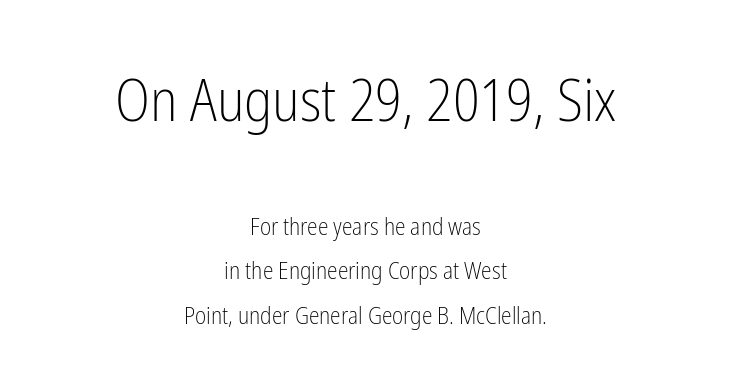
The image shows 59 px light, condensed sans-serif type, upright; set centered, line spacing 1.87x, normal letter spacing, not underlined; the first (top) block is 2.46x larger; low stroke contrast and a medium x-height.
